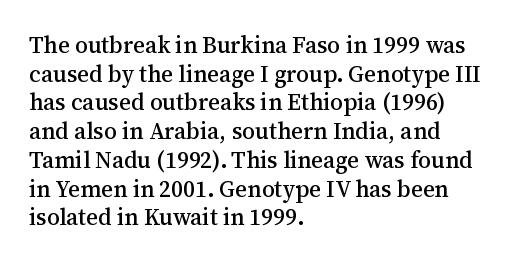
Quick note: not italic, upright. The letters sit at their default tracking, neither squeezed nor spread. The space between consecutive lines is moderate. This sample is left-justified, so line endings fall wherever the words run out. The string is rendered with underlining switched off.
